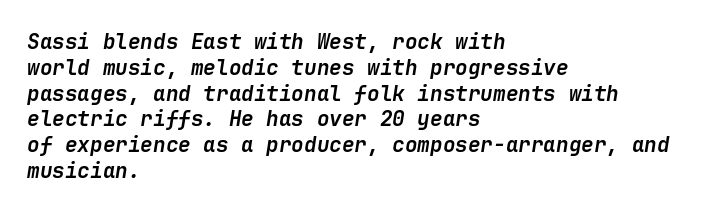
Q: Is the text bold? A: Yes.
Q: Is the text italic (slanted)? A: Yes, it leans right by about 9 degrees.
Q: Is the text underlined? A: No.
Q: How is the paragraph aligned? A: Left-aligned.
Q: Is the spacing between letters normal or unusually wide? A: Normal.
